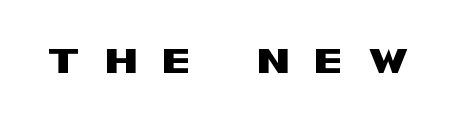
Character widths vary here, with narrow letters taking less room than wide ones. Does the lettering tilt? It doesn't — this is upright. These lines are composed in type without serifs. Here the glyphs are tracked loosely, breaking word shapes into spaced letters. Descender tails drop into unmarked territory.
